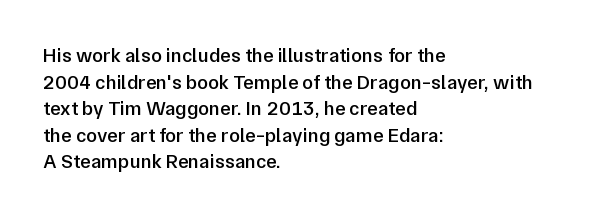
Q: Is the text bold? A: Semi-bold.
Q: Is the text italic (slanted)? A: No, it is upright.
Q: Is the text underlined? A: No.
Q: How is the paragraph aligned? A: Left-aligned.
Q: Is the spacing between letters normal or unusually wide? A: Normal.
Q: Is the spacing between lines tight, normal or loose? A: Normal.
